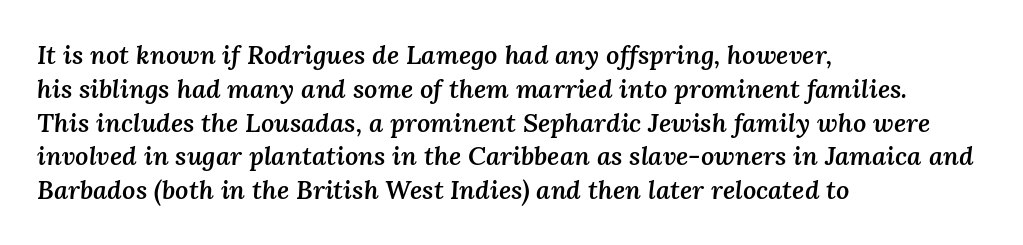
Q: Is the text bold? A: Semi-bold.
Q: Is the text italic (slanted)? A: Yes, it leans right by about 3 degrees.
Q: Is the text underlined? A: No.
Q: How is the paragraph aligned? A: Left-aligned.
Q: Is the spacing between letters normal or unusually wide? A: Normal.
Q: Is the spacing between lines tight, normal or loose? A: Normal.
